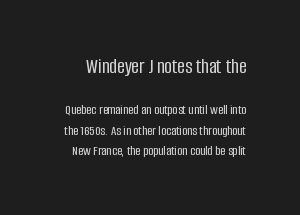
Q: Is the text italic (slanted)? A: No, it is upright.
Q: Is the text underlined? A: No.
Q: Is the spacing between letters normal or unusually wide? A: Normal.
Q: Is the spacing between lines tight, normal or loose? A: Normal.
Q: Which block of text is set in a larger size, the first (top) or the second (bottom)? A: The first (top) one.
